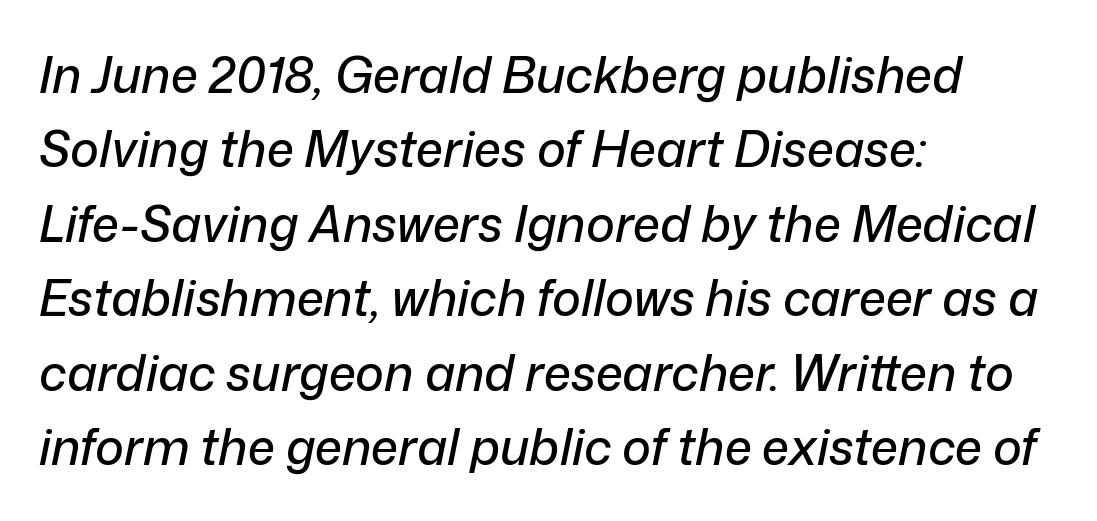
Q: Is the text italic (slanted)? A: Yes, it leans right by about 12 degrees.
Q: Is the text underlined? A: No.
Q: How is the paragraph aligned? A: Left-aligned.
Q: Is the spacing between letters normal or unusually wide? A: Normal.
Q: Is the spacing between lines tight, normal or loose? A: Normal.
Q: Width (condensed, normal, or wide)? A: Normal.
Q: Stroke contrast? A: Low.
Q: x-height? A: Medium.
Q: Monospaced? A: No.
